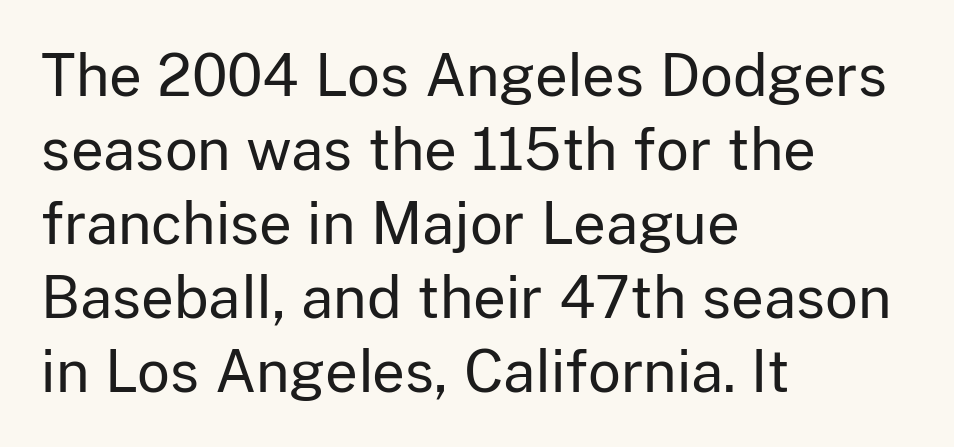
The image shows 57 px regular-weight sans-serif type, upright; set left-aligned, normal line spacing (1.3x), normal letter spacing, not underlined; low stroke contrast and a medium x-height.
